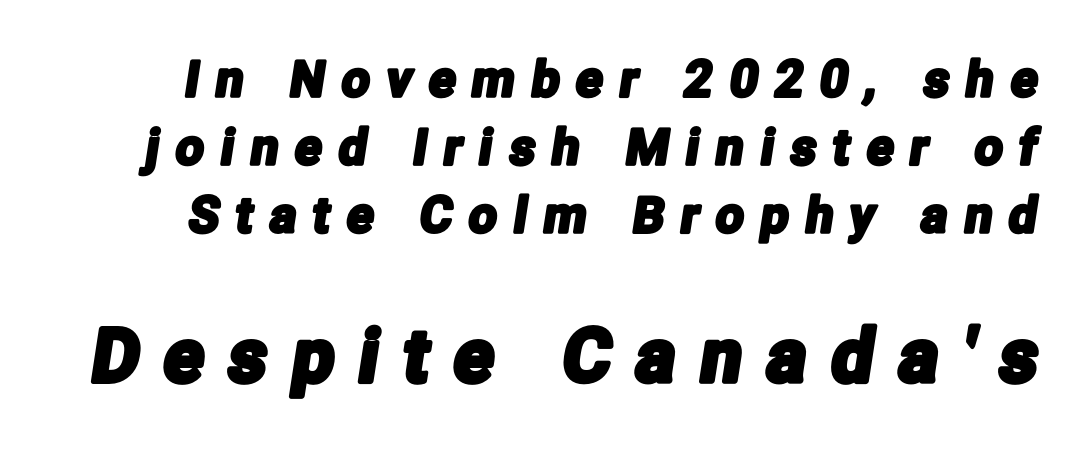
These lines are rendered in a variable-pitch font. These lines are composed in type without serifs. A typesetter would call this leading conventional body-copy spacing. A student would notice the bottom passage is typeset larger than what precedes it. Letter spacing: wide.
